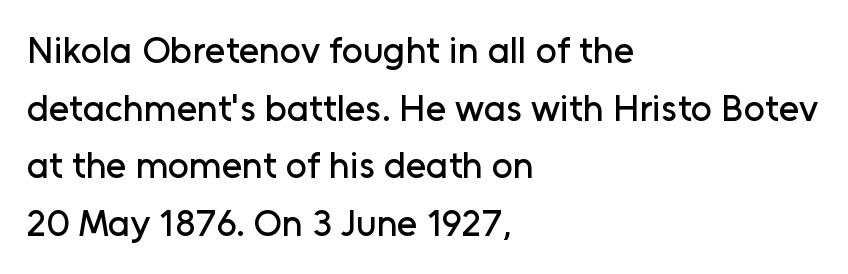
The image shows 37 px sans-serif type, upright; set left-aligned, normal line spacing (1.56x), normal letter spacing, not underlined; low stroke contrast and a medium x-height.
